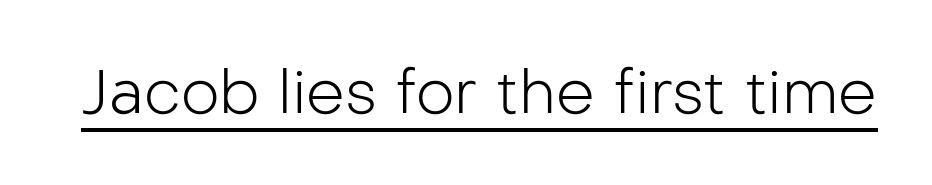
Q: Is the text bold? A: No.
Q: Is the text italic (slanted)? A: No, it is upright.
Q: Is the typeface a serif or a sans-serif typeface? A: Sans-serif.
Q: Is the text underlined? A: Yes.
Q: Is the spacing between letters normal or unusually wide? A: Normal.
Q: Width (condensed, normal, or wide)? A: Normal.
Q: Stroke contrast? A: Low.
Q: x-height? A: Medium.
Q: Monospaced? A: No.
